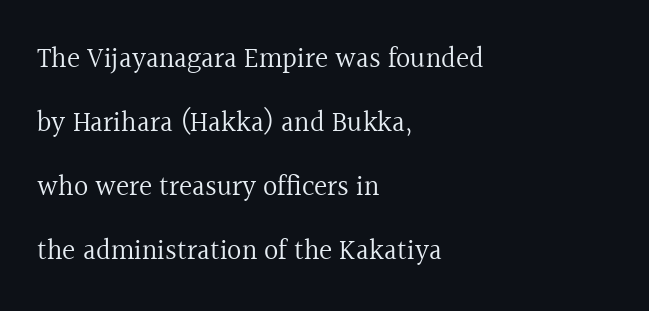
{"serif": "yes", "italic": "no", "bold": "no", "weight": "regular", "width": "normal", "x_height": "medium", "monospaced": "no", "underline": "no", "align": "left", "line_spacing": "loose", "line_spacing_ratio": 2.28, "letter_spacing": "normal", "letter_spacing_em": 0.0, "glyph_px": 28}
